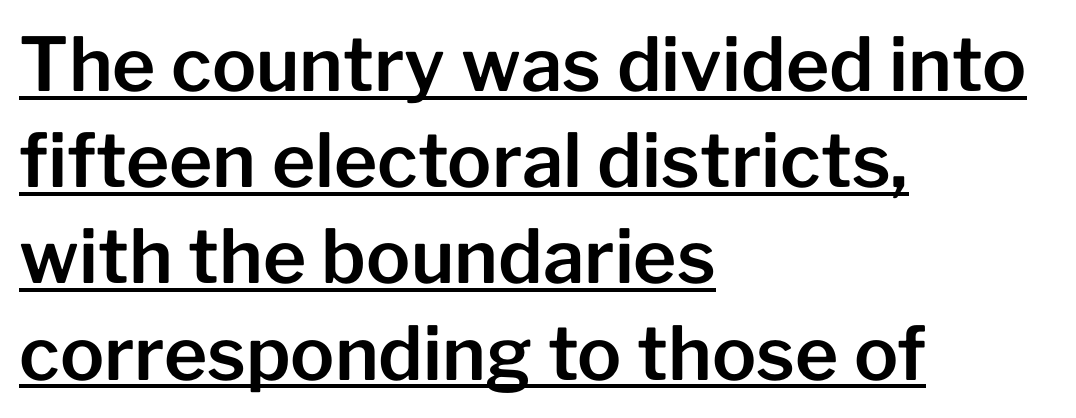
The image shows 74 px sans-serif type, upright; set left-aligned, normal line spacing (1.3x), normal letter spacing, underlined; low stroke contrast and a medium x-height.
